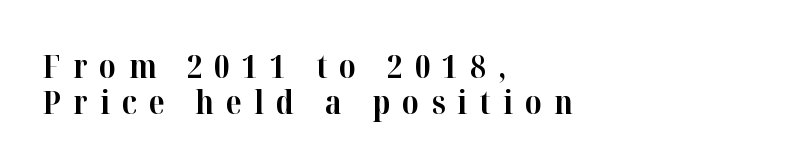
Q: Is the text bold? A: Yes.
Q: Is the text italic (slanted)? A: No, it is upright.
Q: Is the typeface a serif or a sans-serif typeface? A: Serif.
Q: Is the text underlined? A: No.
Q: How is the paragraph aligned? A: Left-aligned.
Q: Is the spacing between letters normal or unusually wide? A: Unusually wide.
Q: Is the spacing between lines tight, normal or loose? A: Tight.
Q: Width (condensed, normal, or wide)? A: Normal.
Q: Stroke contrast? A: High.
Q: x-height? A: Medium.
Q: Monospaced? A: No.
